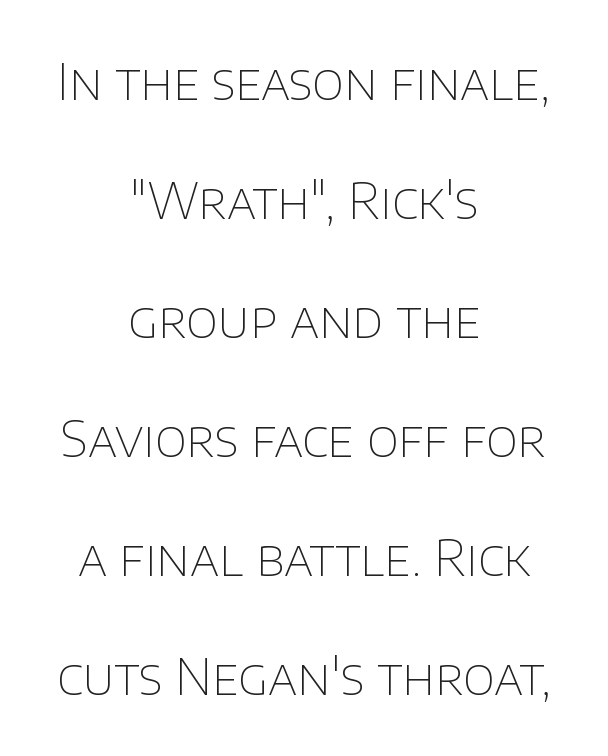
{"serif": "no", "italic": "no", "bold": "no", "weight": "thin", "width": "normal", "stroke_contrast": "low", "x_height": "large", "monospaced": "no", "underline": "no", "align": "center", "line_spacing": "loose", "line_spacing_ratio": 2.43, "letter_spacing": "normal", "letter_spacing_em": 0.0, "glyph_px": 49}
